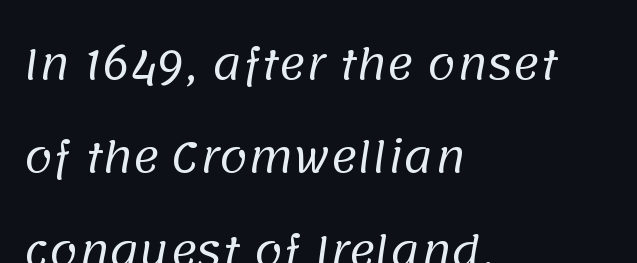
Q: Is the text bold? A: No.
Q: Is the typeface a serif or a sans-serif typeface? A: Sans-serif.
Q: Is the text underlined? A: No.
Q: How is the paragraph aligned? A: Left-aligned.
Q: Is the spacing between letters normal or unusually wide? A: Normal.
Q: Is the spacing between lines tight, normal or loose? A: Loose.
Q: Width (condensed, normal, or wide)? A: Normal.
Q: Stroke contrast? A: Low.
Q: x-height? A: Large.
Q: Monospaced? A: No.
